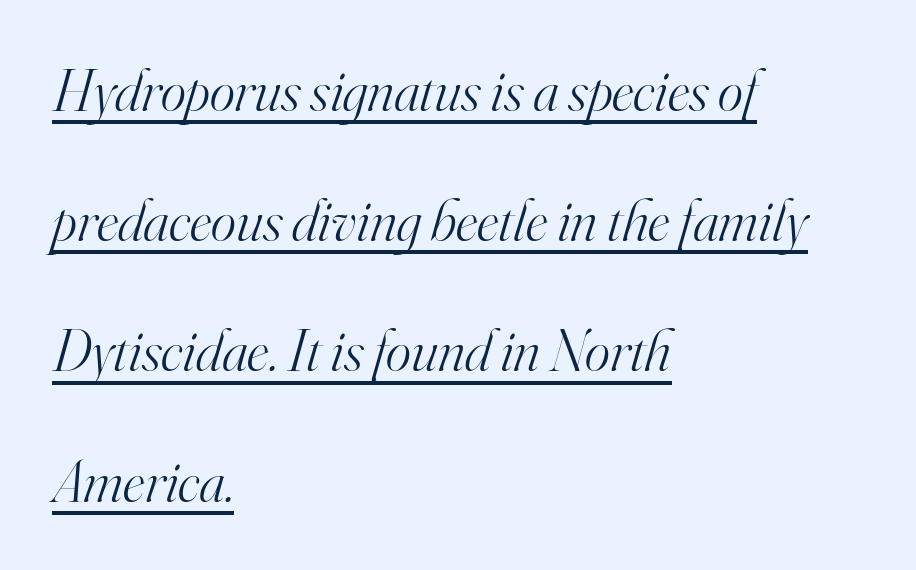
The image shows 60 px light serif type, italic (leaning right); set left-aligned, loose line spacing (2.17x), normal letter spacing, underlined; high stroke contrast and a small x-height.
